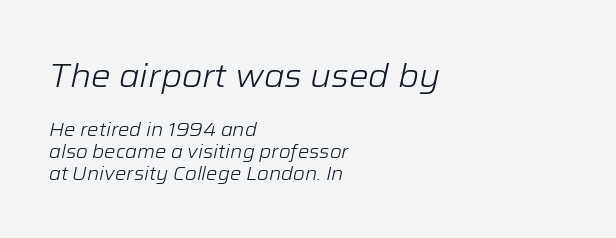
The image shows 33 px light type, italic (leaning right); set left-aligned, line spacing 1.16x, normal letter spacing, not underlined; the first (top) block is 1.74x larger; low stroke contrast and a medium x-height.
